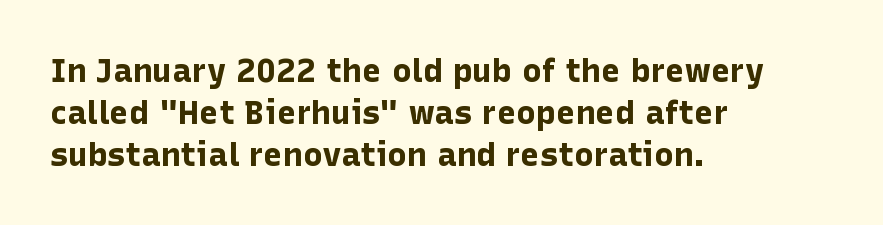
Q: Is the text bold? A: Yes.
Q: Is the text italic (slanted)? A: No, it is upright.
Q: Is the typeface a serif or a sans-serif typeface? A: Sans-serif.
Q: Is the text underlined? A: No.
Q: How is the paragraph aligned? A: Left-aligned.
Q: Is the spacing between letters normal or unusually wide? A: Normal.
Q: Is the spacing between lines tight, normal or loose? A: Normal.
Q: Width (condensed, normal, or wide)? A: Normal.
Q: Stroke contrast? A: Low.
Q: x-height? A: Medium.
Q: Monospaced? A: No.
